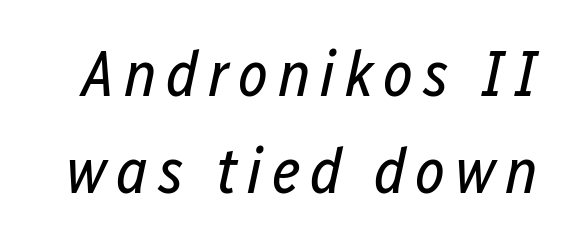
The image shows 64 px regular-weight, condensed type, italic (leaning right); set normal line spacing (1.51x), not underlined; low stroke contrast and a medium x-height.
